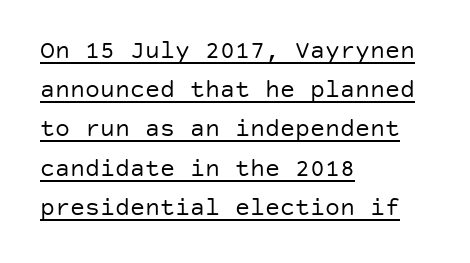
{"italic": "no", "bold": "no", "underline": "yes", "align": "left", "line_spacing": "normal", "line_spacing_ratio": 1.57, "letter_spacing": "normal", "letter_spacing_em": 0.0, "glyph_px": 25}
